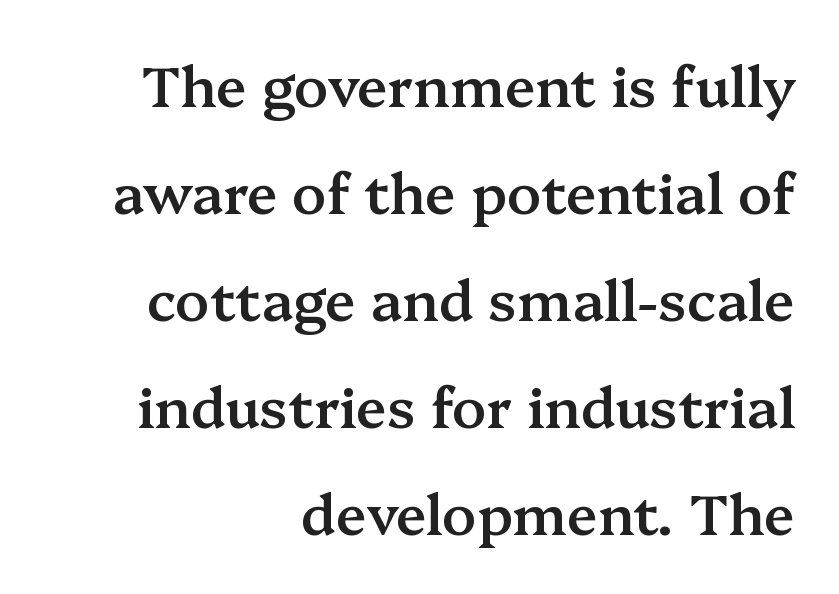
Q: Is the text bold? A: Semi-bold.
Q: Is the text italic (slanted)? A: No, it is upright.
Q: Is the typeface a serif or a sans-serif typeface? A: Serif.
Q: Is the text underlined? A: No.
Q: How is the paragraph aligned? A: Right-aligned.
Q: Is the spacing between letters normal or unusually wide? A: Normal.
Q: Is the spacing between lines tight, normal or loose? A: Loose.
Q: Width (condensed, normal, or wide)? A: Normal.
Q: Stroke contrast? A: Medium.
Q: x-height? A: Medium.
Q: Monospaced? A: No.
